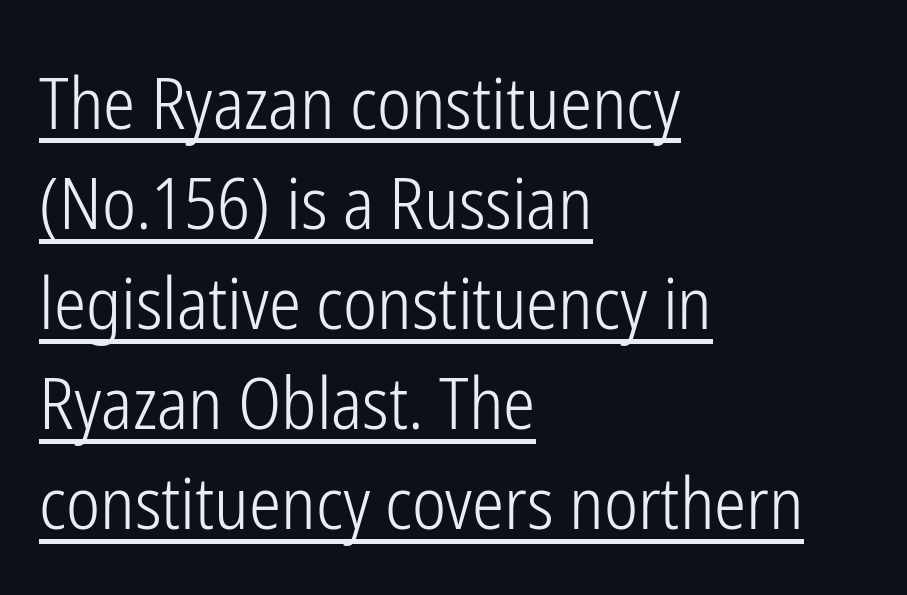
{"serif": "no", "italic": "no", "bold": "no", "weight": "light", "width": "condensed", "stroke_contrast": "low", "x_height": "medium", "monospaced": "no", "underline": "yes", "align": "left", "line_spacing": "normal", "line_spacing_ratio": 1.39, "letter_spacing": "normal", "letter_spacing_em": 0.0, "glyph_px": 72}
